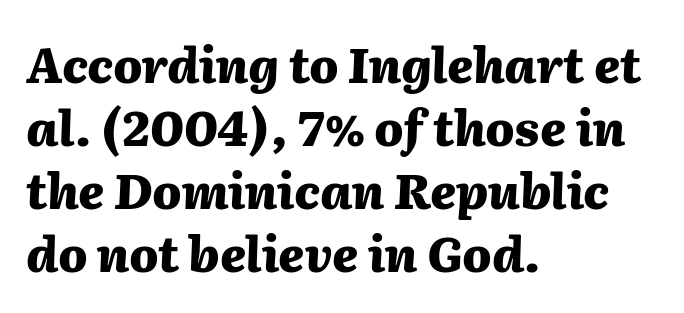
Letters rest on an invisible, unmarked baseline. These lines keep a tight, regular rhythm from letter to letter. Compared with ordinary roman type, these characters are visibly tilted. The rendering uses a bold face; every stroke is thick and dark.
